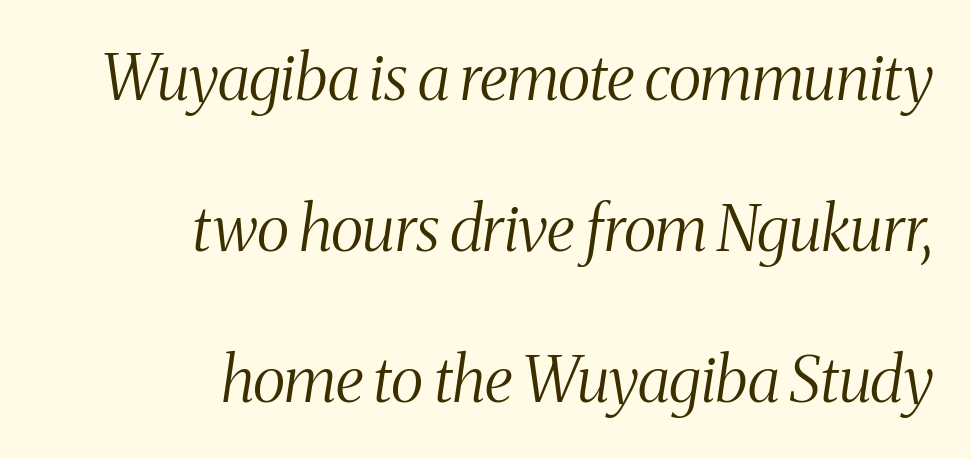
Q: Is the text bold? A: No.
Q: Is the text italic (slanted)? A: Yes, it leans right by about 8 degrees.
Q: Is the typeface a serif or a sans-serif typeface? A: Serif.
Q: Is the text underlined? A: No.
Q: How is the paragraph aligned? A: Right-aligned.
Q: Is the spacing between letters normal or unusually wide? A: Normal.
Q: Is the spacing between lines tight, normal or loose? A: Loose.
Q: Width (condensed, normal, or wide)? A: Condensed.
Q: Stroke contrast? A: Medium.
Q: x-height? A: Medium.
Q: Monospaced? A: No.
